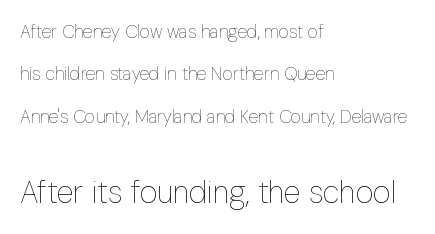
{"italic": "no", "bold": "no", "weight": "thin", "width": "condensed", "stroke_contrast": "low", "x_height": "medium", "monospaced": "no", "underline": "no", "align": "left", "line_spacing": "loose", "line_spacing_ratio": 2.36, "letter_spacing": "normal", "letter_spacing_em": 0.0, "larger_block": "second", "size_ratio": 1.72, "glyph_px": 31}
